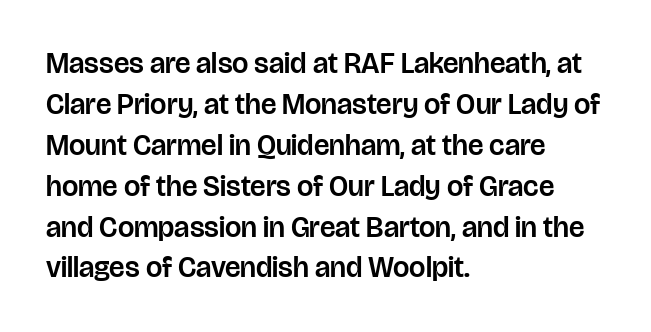
Proportional: the letters do not fall into vertical columns. Line starts are locked; line ends wander. The zone under the glyphs is completely vacant. The rendering uses a moderate line-height, typical for paragraphs. Students, note that the glyphs here touch the page at normal intervals.
